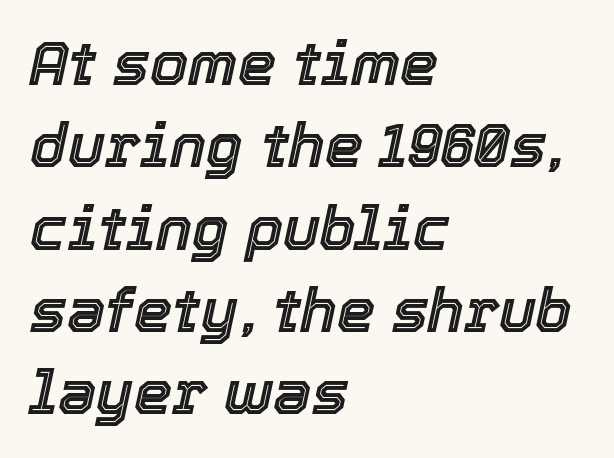
{"italic": "yes", "lean": "right", "slant_degrees": 12, "width": "normal", "x_height": "medium", "monospaced": "no", "underline": "no", "align": "left", "line_spacing": "normal", "line_spacing_ratio": 1.35, "letter_spacing": "normal", "letter_spacing_em": 0.0, "glyph_px": 61}
